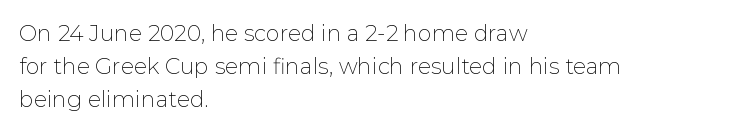
Descender tails drop into unmarked territory. Vertically, the passage feels balanced, rows spaced as you'd expect. The typesetter chose a ragged-right arrangement here. The typography opts for an upright posture over an oblique one. The rendering keeps characters at their native spacing. Stroke mass is kept to a normal reading level or below.
